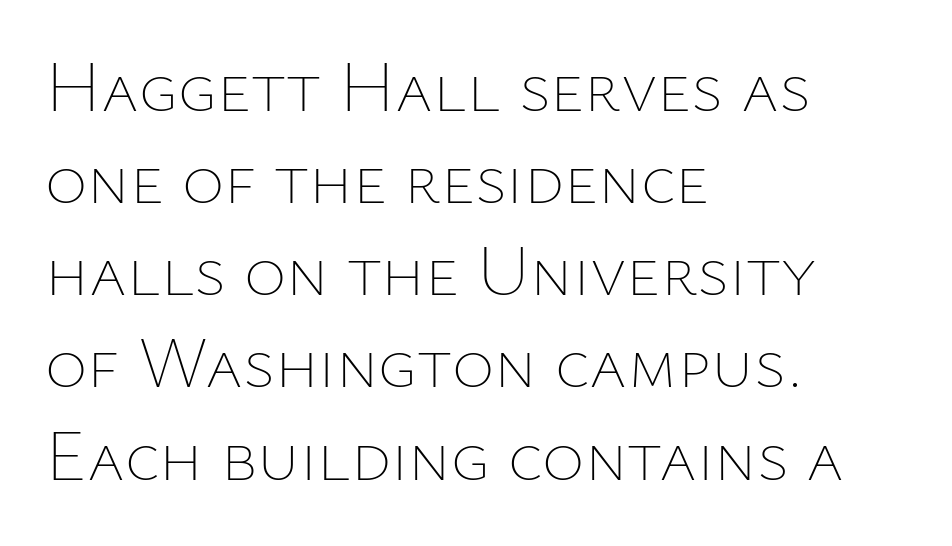
The image shows 72 px thin type, upright; set left-aligned, normal line spacing (1.28x), normal letter spacing, not underlined; low stroke contrast and a medium x-height.
